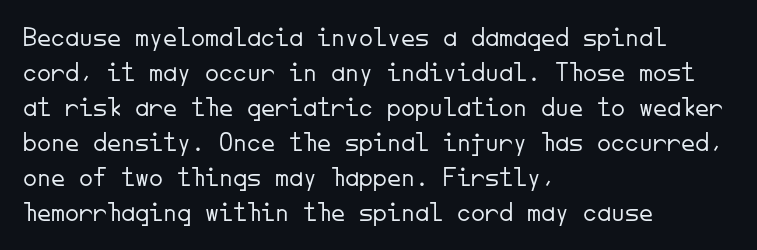
The image shows 28 px light sans-serif type, upright, monospaced; set left-aligned, normal line spacing (1.25x), normal letter spacing, not underlined; low stroke contrast and a small x-height.
